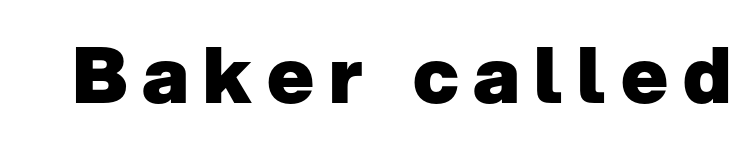
Quick note: underline off. Posture: upright roman. These lines are rendered in a variable-pitch font. Stroke terminals: plain, sans-serif. Typesetter's note: full bold, strokes at maximum text heaviness.
